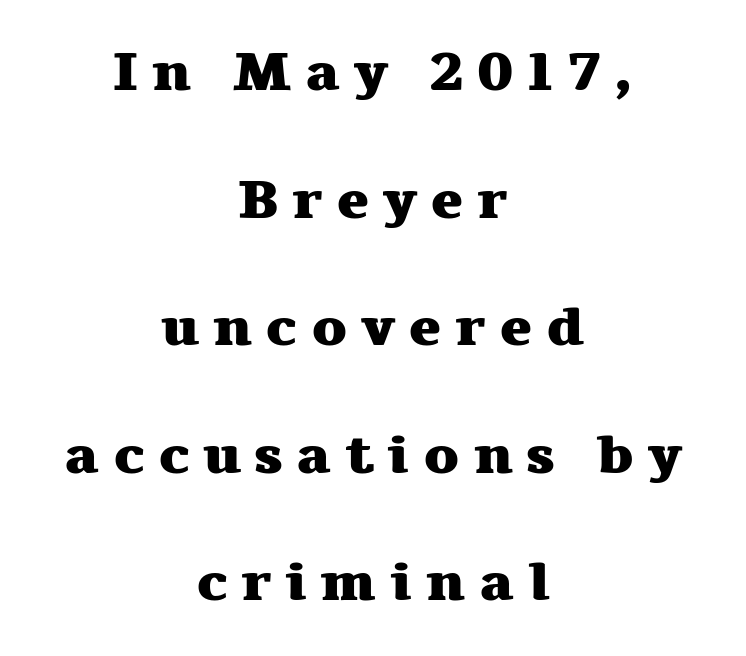
{"serif": "yes", "italic": "no", "bold": "yes", "weight": "heavy", "width": "wide", "stroke_contrast": "medium", "x_height": "medium", "monospaced": "no", "underline": "no", "align": "center", "line_spacing": "loose", "line_spacing_ratio": 2.32, "letter_spacing": "wide", "letter_spacing_em": 0.24, "glyph_px": 55}
